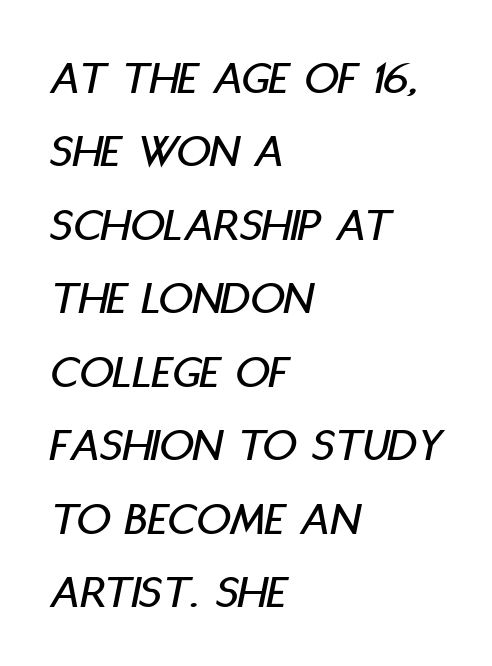
The image shows 48 px condensed type, italic (leaning right); set left-aligned, normal line spacing (1.53x), normal letter spacing, not underlined; low stroke contrast and a large x-height.
